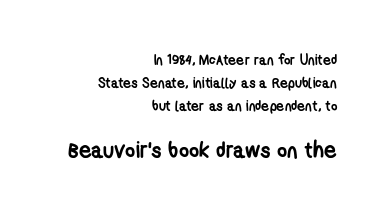
Q: Is the text bold? A: Yes.
Q: Is the text underlined? A: No.
Q: How is the paragraph aligned? A: Right-aligned.
Q: Is the spacing between letters normal or unusually wide? A: Normal.
Q: Is the spacing between lines tight, normal or loose? A: Normal.
Q: Which block of text is set in a larger size, the first (top) or the second (bottom)? A: The second (bottom) one.
